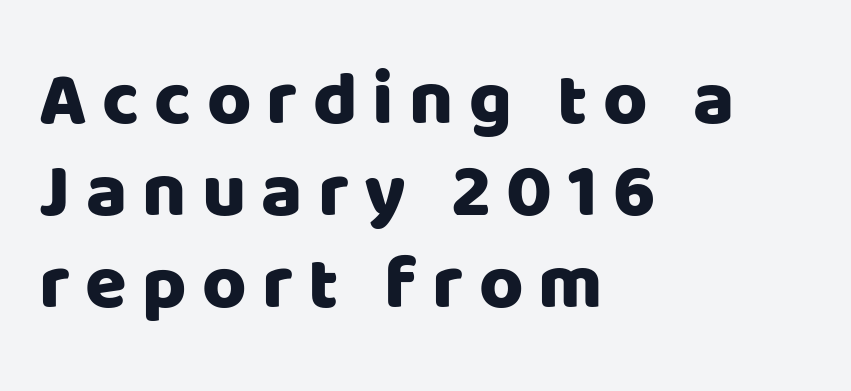
This sample uses an upright cut, with every glyph sitting square on the baseline. Stroke terminals: plain, sans-serif. Students, note that the glyphs here are deliberately spaced far apart. The rag falls on the right side of this text block.
